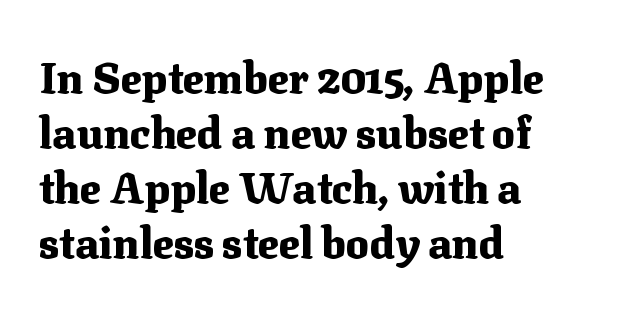
Q: Is the text bold? A: Yes.
Q: Is the text italic (slanted)? A: No, it is upright.
Q: Is the typeface a serif or a sans-serif typeface? A: Serif.
Q: Is the text underlined? A: No.
Q: How is the paragraph aligned? A: Left-aligned.
Q: Is the spacing between letters normal or unusually wide? A: Normal.
Q: Is the spacing between lines tight, normal or loose? A: Normal.
Q: Width (condensed, normal, or wide)? A: Normal.
Q: Stroke contrast? A: Medium.
Q: x-height? A: Medium.
Q: Monospaced? A: No.
